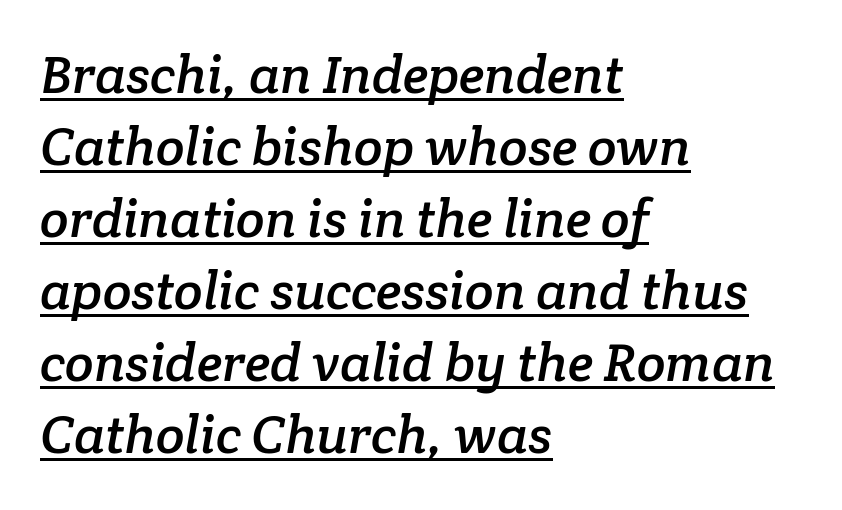
{"serif": "yes", "width": "normal", "stroke_contrast": "low", "x_height": "medium", "monospaced": "no", "underline": "yes", "align": "left", "line_spacing": "normal", "line_spacing_ratio": 1.36, "letter_spacing": "normal", "letter_spacing_em": 0.0, "glyph_px": 53}
